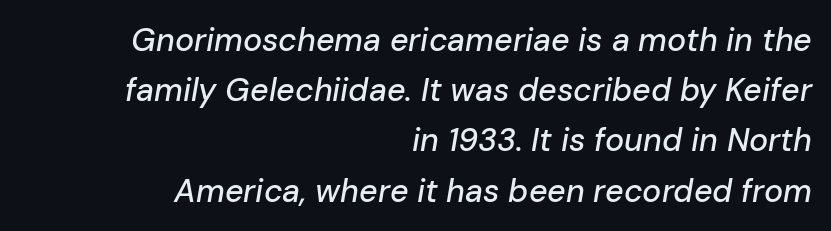
Q: Is the text italic (slanted)? A: Yes, it leans right by about 10 degrees.
Q: Is the text underlined? A: No.
Q: How is the paragraph aligned? A: Right-aligned.
Q: Is the spacing between letters normal or unusually wide? A: Normal.
Q: Is the spacing between lines tight, normal or loose? A: Normal.
Q: Width (condensed, normal, or wide)? A: Normal.
Q: Stroke contrast? A: Low.
Q: x-height? A: Medium.
Q: Monospaced? A: No.
